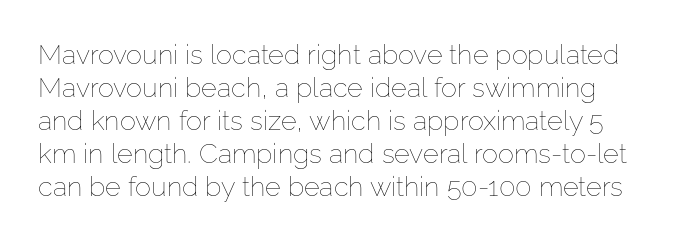
The letters stand upright; this is a roman face. Stroke thickness stays within the range of a standard reading face or lighter. Letter spacing: default. Letters rest on an invisible, unmarked baseline.
